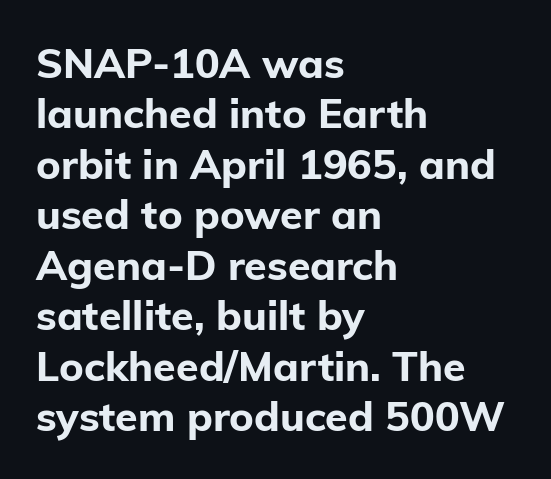
The image shows 41 px bold sans-serif type, upright; set left-aligned, line spacing 1.23x, normal letter spacing, not underlined; low stroke contrast and a medium x-height.
